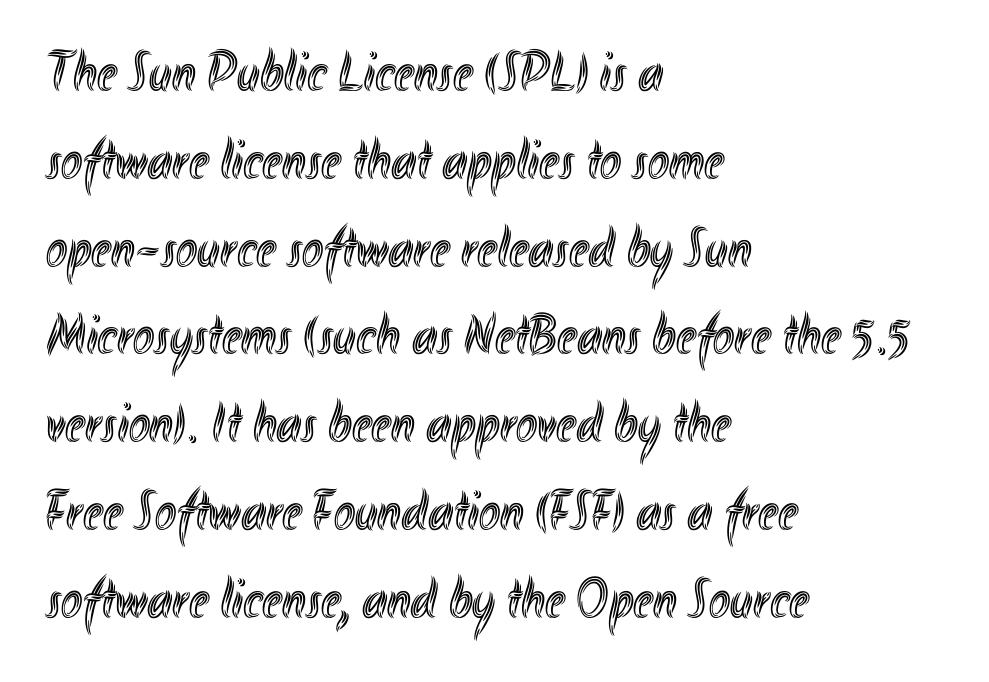
{"width": "condensed", "x_height": "small", "monospaced": "no", "underline": "no", "align": "left", "line_spacing": "normal", "line_spacing_ratio": 1.54, "letter_spacing": "normal", "letter_spacing_em": 0.0, "glyph_px": 57}
